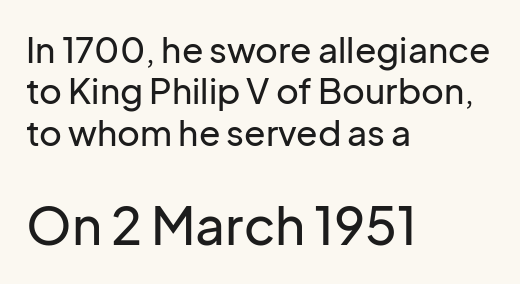
Q: Is the text italic (slanted)? A: No, it is upright.
Q: Is the typeface a serif or a sans-serif typeface? A: Sans-serif.
Q: Is the text underlined? A: No.
Q: How is the paragraph aligned? A: Left-aligned.
Q: Is the spacing between letters normal or unusually wide? A: Normal.
Q: Which block of text is set in a larger size, the first (top) or the second (bottom)? A: The second (bottom) one.
Q: Width (condensed, normal, or wide)? A: Normal.
Q: Stroke contrast? A: Low.
Q: x-height? A: Medium.
Q: Monospaced? A: No.
